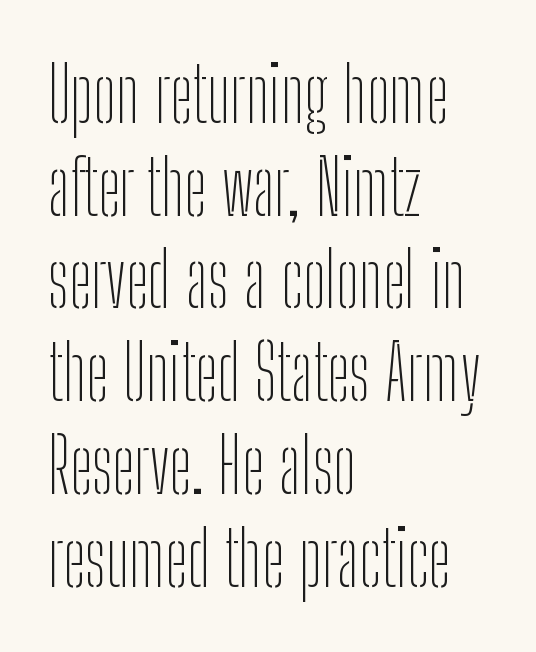
Q: Is the text bold? A: No.
Q: Is the text italic (slanted)? A: No, it is upright.
Q: Is the typeface a serif or a sans-serif typeface? A: Sans-serif.
Q: Is the text underlined? A: No.
Q: How is the paragraph aligned? A: Left-aligned.
Q: Is the spacing between letters normal or unusually wide? A: Normal.
Q: Width (condensed, normal, or wide)? A: Condensed.
Q: Stroke contrast? A: Low.
Q: x-height? A: Medium.
Q: Monospaced? A: No.
